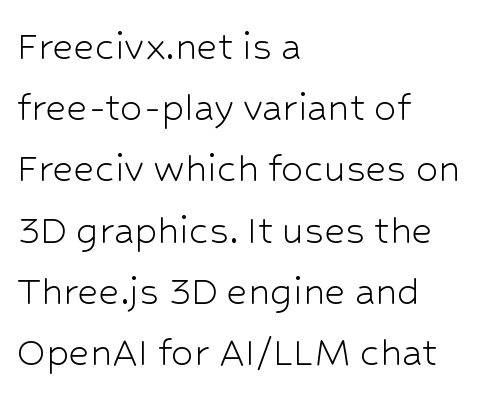
The glyphs in this specimen are sans serif. The line texture is even and compact thanks to regular tracking. Caption: multi-line text, flush left, ragged right. A normal amount of white space separates one row of letters from the next. The typeface has the unassuming heft of standard copy or less.
